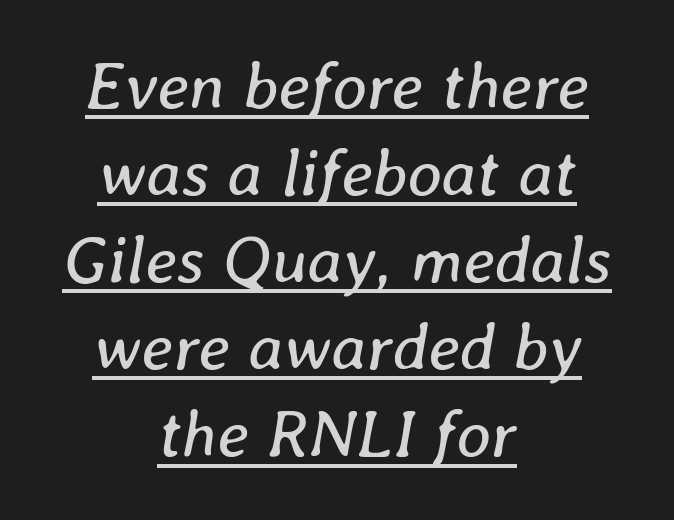
{"italic": "yes", "lean": "right", "slant_degrees": 8, "bold": "no", "weight": "regular", "width": "normal", "stroke_contrast": "low", "x_height": "medium", "monospaced": "no", "underline": "yes", "align": "center", "line_spacing": "normal", "line_spacing_ratio": 1.3, "letter_spacing": "normal", "letter_spacing_em": 0.0, "glyph_px": 67}
